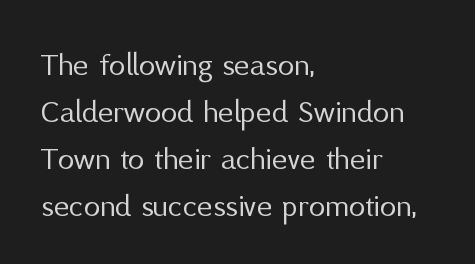
The image shows 33 px regular-weight sans-serif type, upright; set left-aligned, normal line spacing (1.42x), normal letter spacing, not underlined; medium stroke contrast and a medium x-height.
